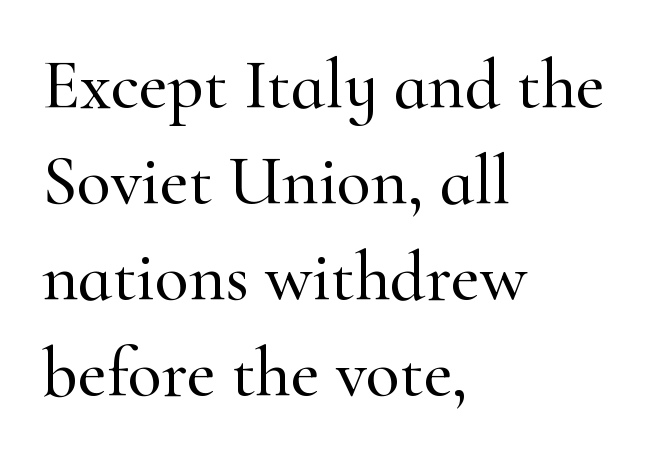
One glance says typical: line gaps are just what's usual. Italic? Not at all — the glyphs are vertical. Does the type have serifs? Yes, each stem ends in a small foot. You could not count columns in this text — the font is proportionally spaced.
